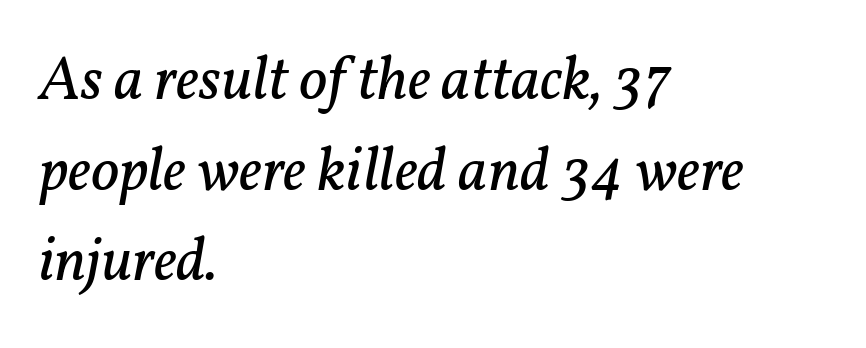
Q: Is the text bold? A: No.
Q: Is the text italic (slanted)? A: Yes, it leans right by about 11 degrees.
Q: Is the typeface a serif or a sans-serif typeface? A: Serif.
Q: Is the text underlined? A: No.
Q: How is the paragraph aligned? A: Left-aligned.
Q: Is the spacing between letters normal or unusually wide? A: Normal.
Q: Is the spacing between lines tight, normal or loose? A: Normal.
Q: Width (condensed, normal, or wide)? A: Normal.
Q: Stroke contrast? A: Low.
Q: x-height? A: Medium.
Q: Monospaced? A: No.
